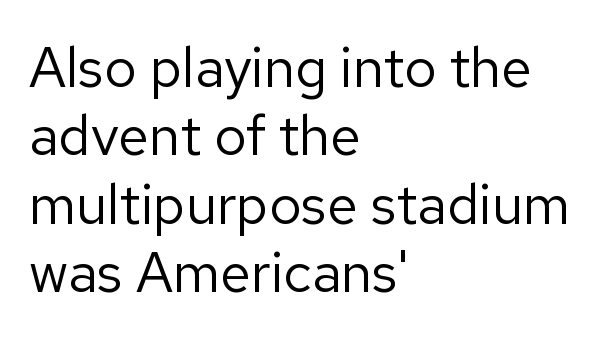
The string is rendered with underlining switched off. The paragraph shown leans on its left margin. Think of a printed novel: that variable character pitch is what you see here. A quiet, ordinary-to-light weight characterises the typeface. Notice how the stems are strictly vertical — no italics here.
